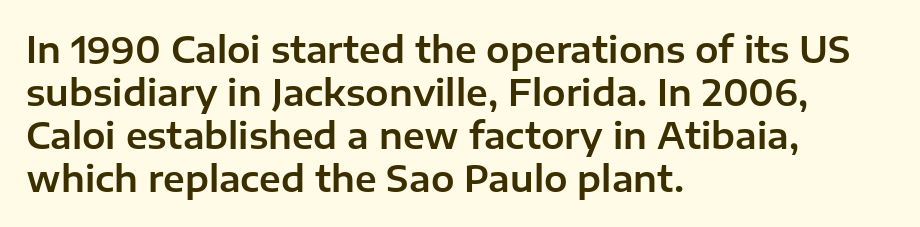
The passage shown is not underscored anywhere. Letter spacing: default. This rendering employs a face without finishing strokes, i.e., a sans-serif. Casual observation: everything's shoved over to the left. Every character sits straight up, as roman type does. Spacing verdict: proportional, widths tailored to each character.
